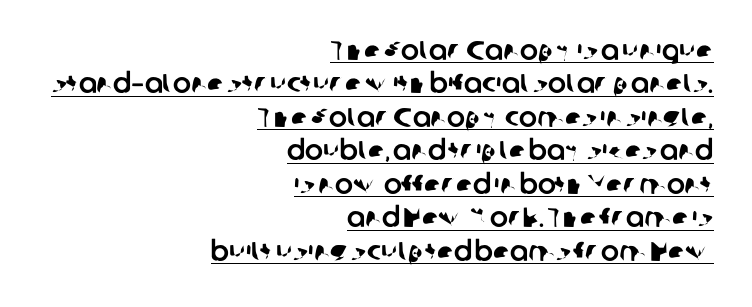
Q: Is the text underlined? A: Yes.
Q: How is the paragraph aligned? A: Right-aligned.
Q: Is the spacing between letters normal or unusually wide? A: Normal.
